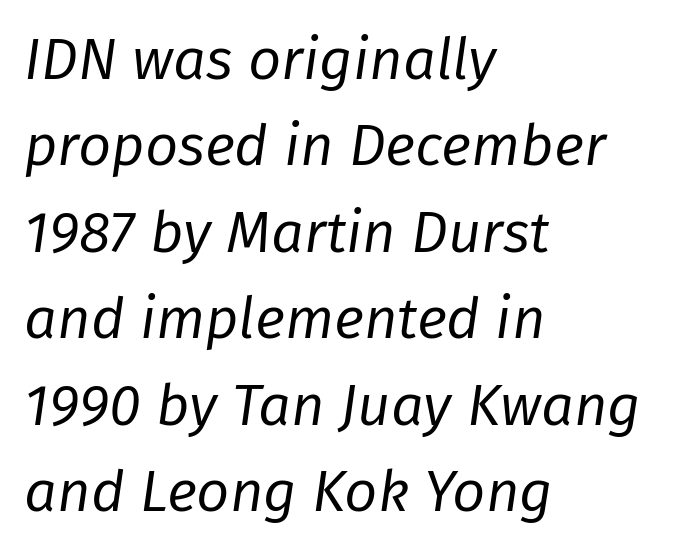
{"italic": "yes", "lean": "right", "slant_degrees": 8, "bold": "no", "weight": "regular", "width": "normal", "stroke_contrast": "low", "x_height": "medium", "monospaced": "no", "underline": "no", "align": "left", "line_spacing": "normal", "line_spacing_ratio": 1.49, "letter_spacing": "normal", "letter_spacing_em": 0.0, "glyph_px": 58}
